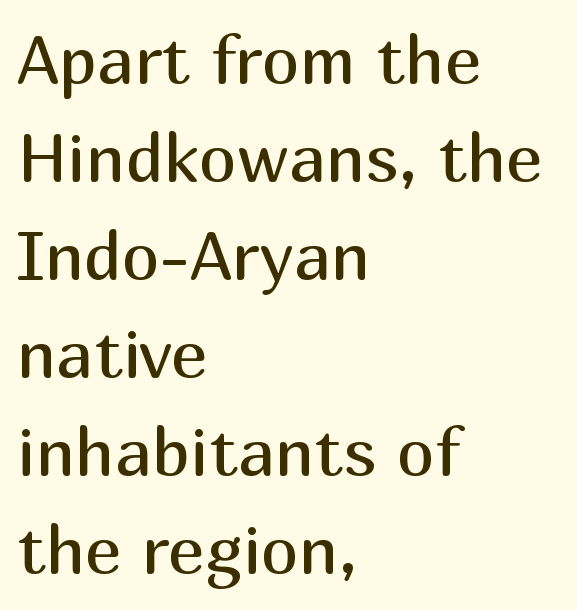
The image shows 68 px regular-weight sans-serif type, upright; set left-aligned, normal line spacing (1.44x), normal letter spacing, not underlined; medium stroke contrast and a medium x-height.
